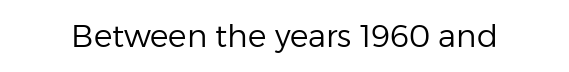
Q: Is the text bold? A: No.
Q: Is the text italic (slanted)? A: No, it is upright.
Q: Is the typeface a serif or a sans-serif typeface? A: Sans-serif.
Q: Is the text underlined? A: No.
Q: Is the spacing between letters normal or unusually wide? A: Normal.
Q: Width (condensed, normal, or wide)? A: Normal.
Q: Stroke contrast? A: Low.
Q: x-height? A: Medium.
Q: Monospaced? A: No.
